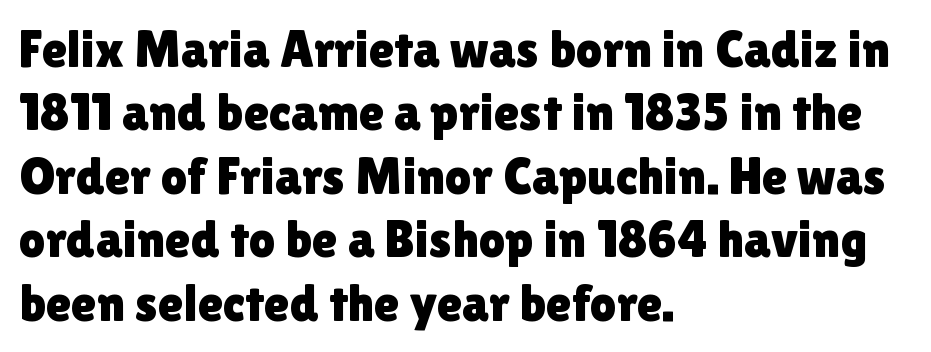
Q: Is the text italic (slanted)? A: No, it is upright.
Q: Is the typeface a serif or a sans-serif typeface? A: Sans-serif.
Q: Is the text underlined? A: No.
Q: How is the paragraph aligned? A: Left-aligned.
Q: Is the spacing between letters normal or unusually wide? A: Normal.
Q: Width (condensed, normal, or wide)? A: Normal.
Q: x-height? A: Medium.
Q: Monospaced? A: No.
